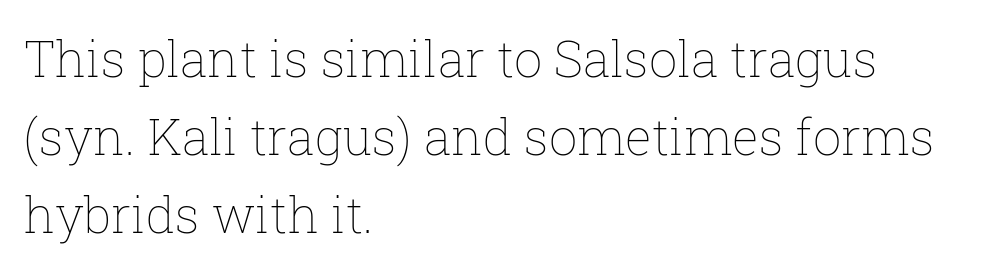
Q: Is the text bold? A: No.
Q: Is the text italic (slanted)? A: No, it is upright.
Q: Is the text underlined? A: No.
Q: How is the paragraph aligned? A: Left-aligned.
Q: Is the spacing between letters normal or unusually wide? A: Normal.
Q: Is the spacing between lines tight, normal or loose? A: Normal.
Q: Width (condensed, normal, or wide)? A: Normal.
Q: Stroke contrast? A: Low.
Q: x-height? A: Medium.
Q: Monospaced? A: No.
